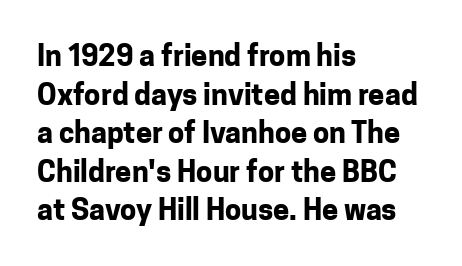
Words appear dense and cohesive because spacing is normal. Vertical strokes here are truly vertical. This is heavy type, rendered in bold. Proportional: the letters do not fall into vertical columns. The type family on display is of the sans-serif kind.
